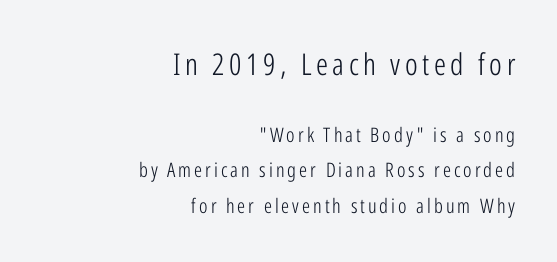
{"serif": "no", "italic": "no", "bold": "no", "weight": "light", "width": "condensed", "stroke_contrast": "low", "x_height": "medium", "monospaced": "no", "underline": "no", "align": "right", "line_spacing_ratio": 1.79, "larger_block": "first", "size_ratio": 1.5, "glyph_px": 30}
